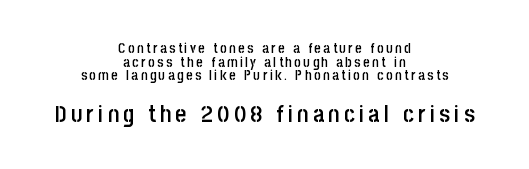
Short and long lines alike share a common midpoint. Rendered with straight, roman letterforms. Tightly led — the rows are bunched. The designer gave the closing block more size than the opening block. Words float on clear page, feet unadorned. Typesetter's note: demi weight, one step under bold.
